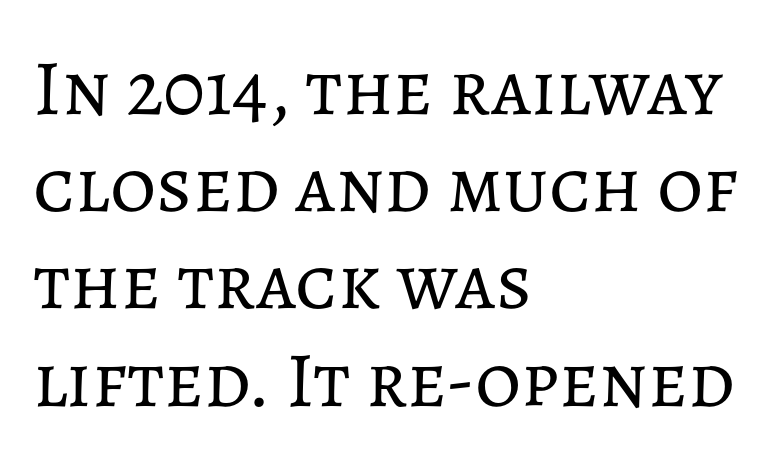
Line starts are locked; line ends wander. Posture: straight, roman, zero tilt. The passage shown is not underscored anywhere. The letters advance in unequal steps, a hallmark of proportional type.
